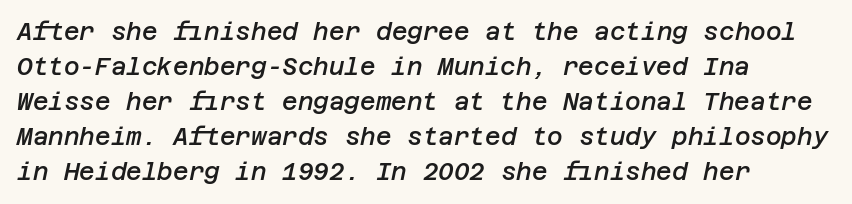
Q: Is the text bold? A: Semi-bold.
Q: Is the text italic (slanted)? A: Yes, it leans right by about 12 degrees.
Q: Is the text underlined? A: No.
Q: How is the paragraph aligned? A: Left-aligned.
Q: Is the spacing between letters normal or unusually wide? A: Normal.
Q: Is the spacing between lines tight, normal or loose? A: Normal.
